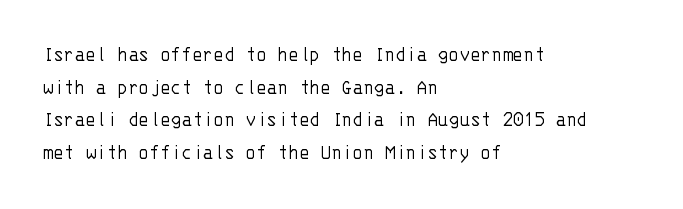
Rows of type keep a routine distance in the vertical direction. The space beneath each line is pristine and unruled. Which margin do the lines hug? The left one — the right edge is uneven. The letterforms sit shoulder to shoulder at normal distance.
